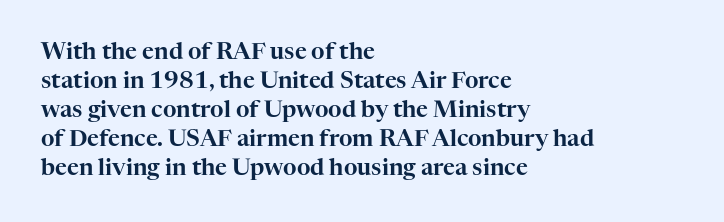
The image shows 23 px text type, upright; set left-aligned, normal line spacing (1.26x), normal letter spacing, not underlined.
